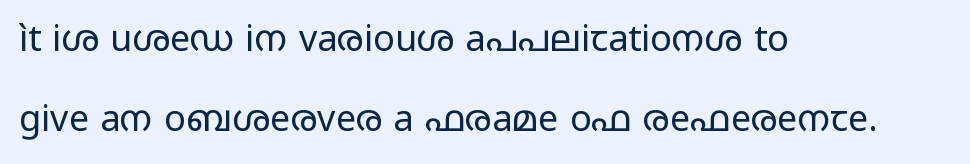
Quick note: underline off. The letters look calm and open, with moderate or lighter stems. This sample uses plain, unmodified letter spacing. The typeface chosen for these lines omits serifs. Do the letters lean? They stand straight.
